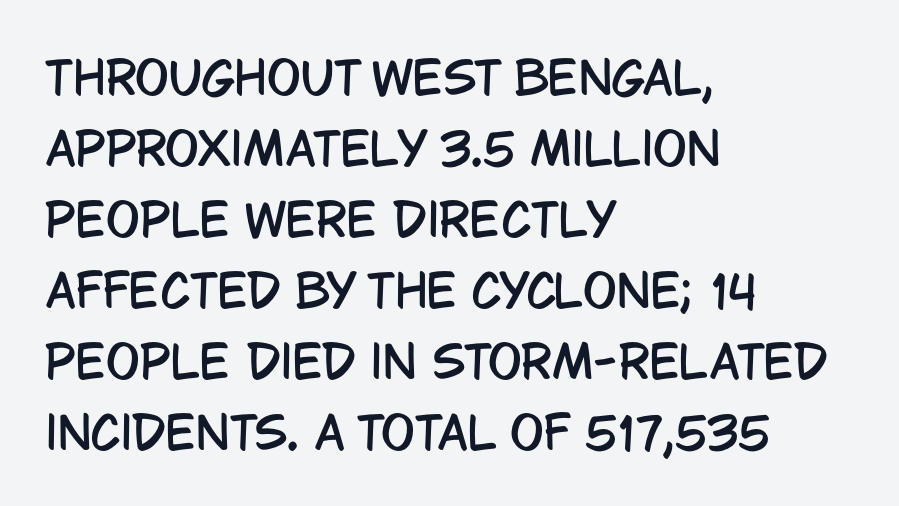
{"serif": "no", "italic": "no", "width": "condensed", "stroke_contrast": "low", "x_height": "large", "monospaced": "no", "underline": "no", "align": "left", "line_spacing": "normal", "line_spacing_ratio": 1.58, "letter_spacing": "normal", "letter_spacing_em": 0.0, "glyph_px": 45}
